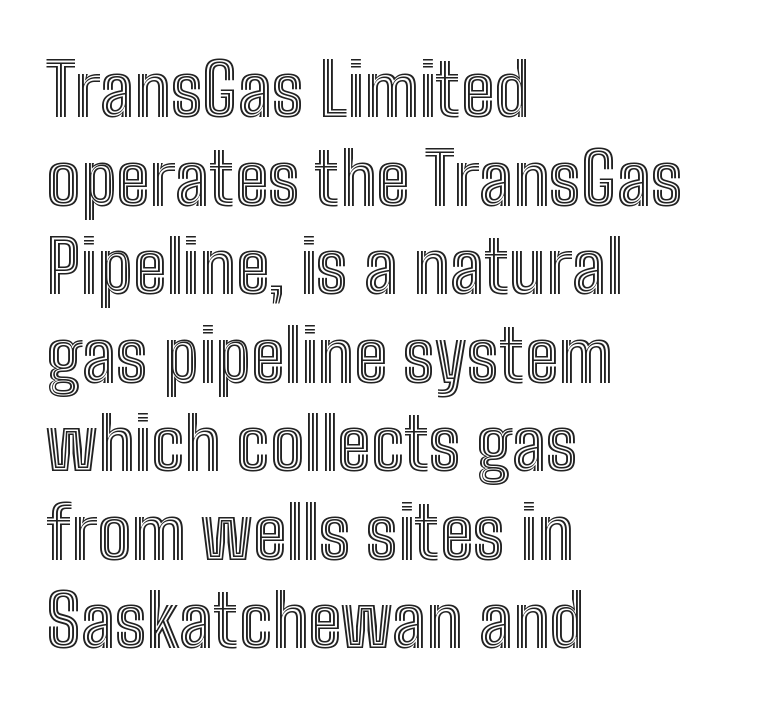
Q: Is the text italic (slanted)? A: No, it is upright.
Q: Is the text underlined? A: No.
Q: How is the paragraph aligned? A: Left-aligned.
Q: Is the spacing between letters normal or unusually wide? A: Normal.
Q: Width (condensed, normal, or wide)? A: Condensed.
Q: x-height? A: Medium.
Q: Monospaced? A: No.
